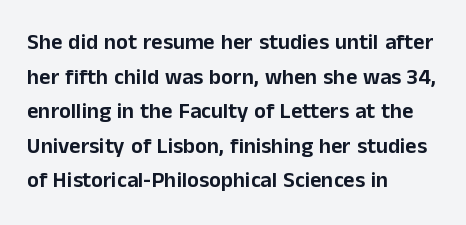
{"italic": "no", "underline": "no", "align": "left", "line_spacing": "normal", "line_spacing_ratio": 1.57, "letter_spacing": "normal", "letter_spacing_em": 0.0, "glyph_px": 22}
